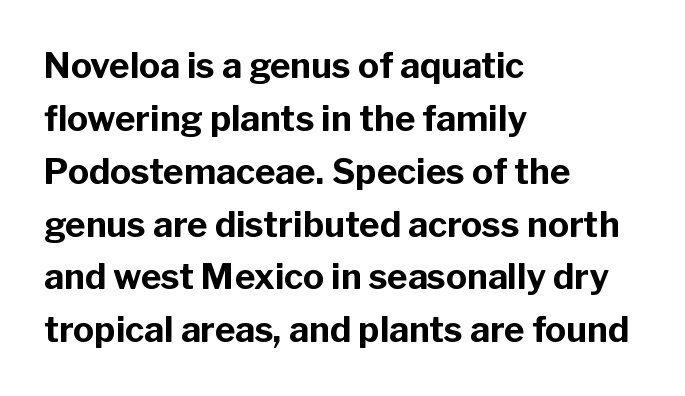
{"serif": "no", "italic": "no", "bold": "yes", "weight": "bold", "width": "normal", "stroke_contrast": "low", "x_height": "medium", "monospaced": "no", "underline": "no", "align": "left", "line_spacing": "normal", "line_spacing_ratio": 1.51, "letter_spacing": "normal", "letter_spacing_em": 0.0, "glyph_px": 35}
